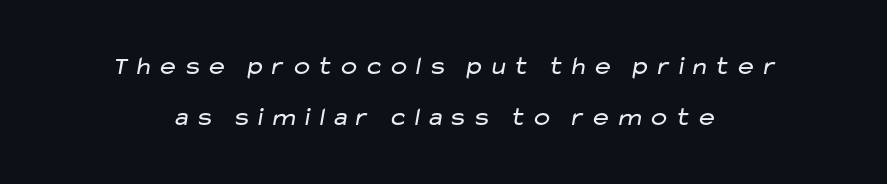
The font sits on the lighter half of the weight spectrum, regular included. Check under the words: just untouched page. Widely set lines give the paragraph a tall, airy silhouette.
